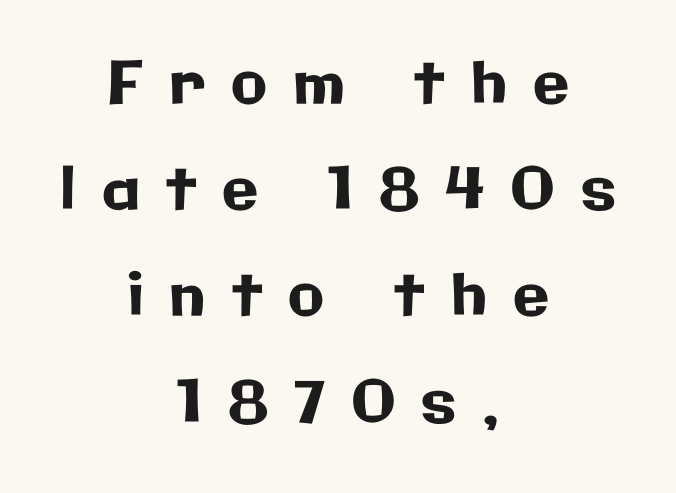
{"serif": "no", "italic": "no", "width": "normal", "stroke_contrast": "low", "x_height": "medium", "monospaced": "no", "underline": "no", "align": "center", "line_spacing_ratio": 1.8, "letter_spacing": "wide", "letter_spacing_em": 0.44, "glyph_px": 59}
